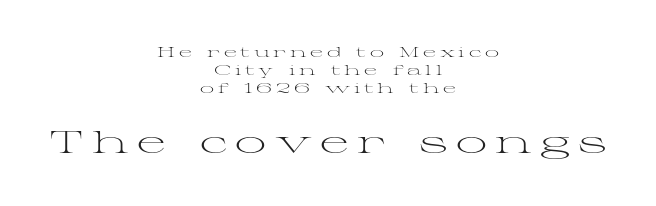
Q: Is the text bold? A: No.
Q: Is the text italic (slanted)? A: No, it is upright.
Q: Is the typeface a serif or a sans-serif typeface? A: Serif.
Q: Is the text underlined? A: No.
Q: How is the paragraph aligned? A: Centered.
Q: Is the spacing between letters normal or unusually wide? A: Unusually wide.
Q: Is the spacing between lines tight, normal or loose? A: Normal.
Q: Which block of text is set in a larger size, the first (top) or the second (bottom)? A: The second (bottom) one.
Q: Width (condensed, normal, or wide)? A: Wide.
Q: Stroke contrast? A: Medium.
Q: x-height? A: Medium.
Q: Monospaced? A: No.
